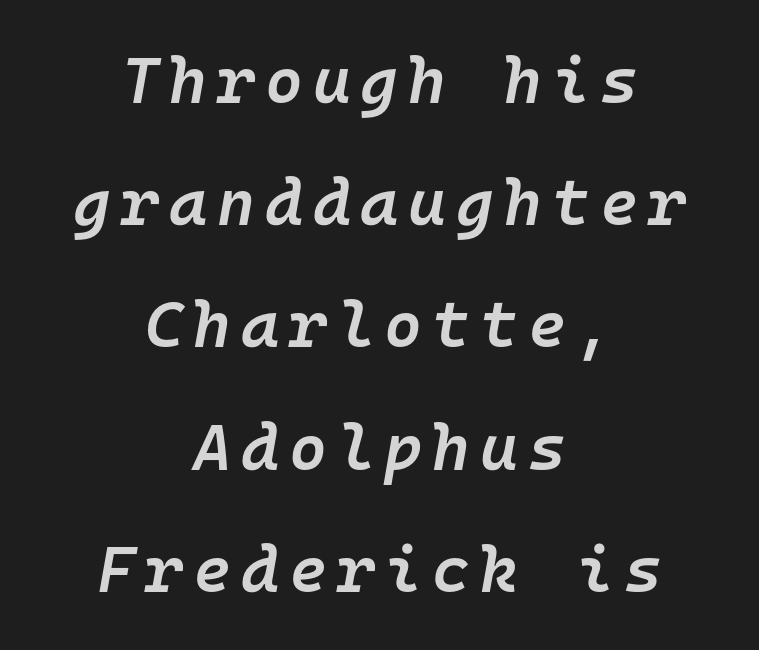
Notice how the stems are inclined rather than vertical — that's the hallmark of italics. Bold? Not quite — semibold, heavier than regular but stopping short. Check the space under the baseline: it is left empty. Typeset on center — no edge is straight.
